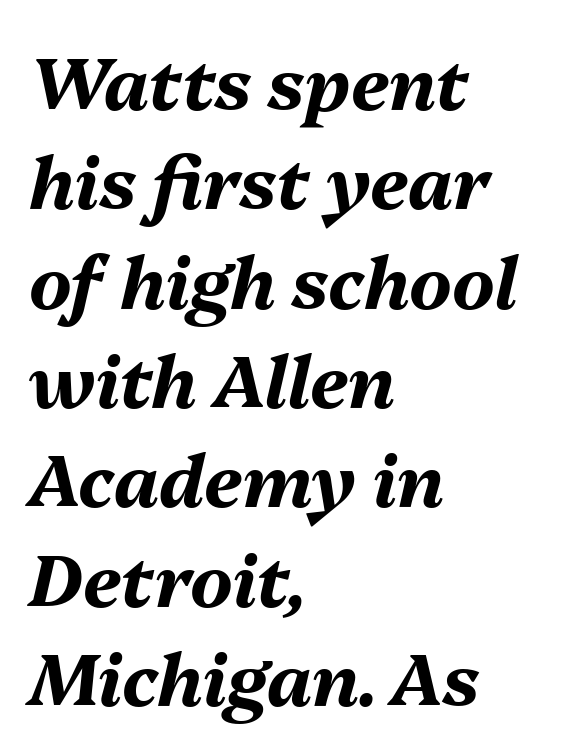
The image shows 72 px bold type, italic (leaning right); set left-aligned, normal line spacing (1.38x), normal letter spacing, not underlined; medium stroke contrast and a medium x-height.
